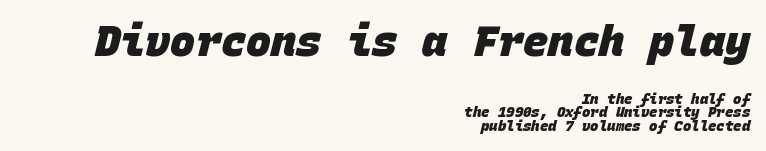
Q: Is the text bold? A: Yes.
Q: Is the typeface a serif or a sans-serif typeface? A: Sans-serif.
Q: Is the text underlined? A: No.
Q: How is the paragraph aligned? A: Right-aligned.
Q: Is the spacing between letters normal or unusually wide? A: Normal.
Q: Is the spacing between lines tight, normal or loose? A: Tight.
Q: Which block of text is set in a larger size, the first (top) or the second (bottom)? A: The first (top) one.
Q: Width (condensed, normal, or wide)? A: Normal.
Q: Stroke contrast? A: Low.
Q: x-height? A: Large.
Q: Monospaced? A: Yes.
